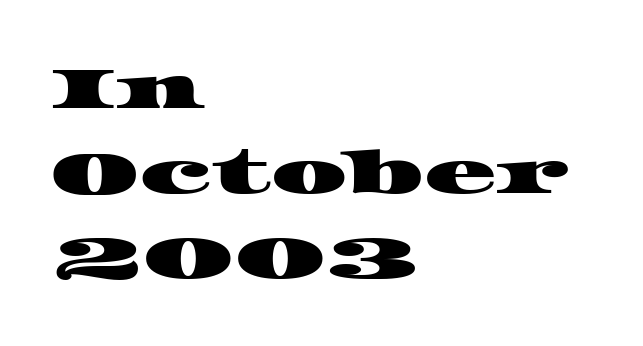
{"serif": "yes", "width": "wide", "stroke_contrast": "high", "x_height": "large", "monospaced": "no", "underline": "no", "align": "left", "line_spacing": "normal", "line_spacing_ratio": 1.41, "letter_spacing": "normal", "letter_spacing_em": 0.0, "glyph_px": 60}
